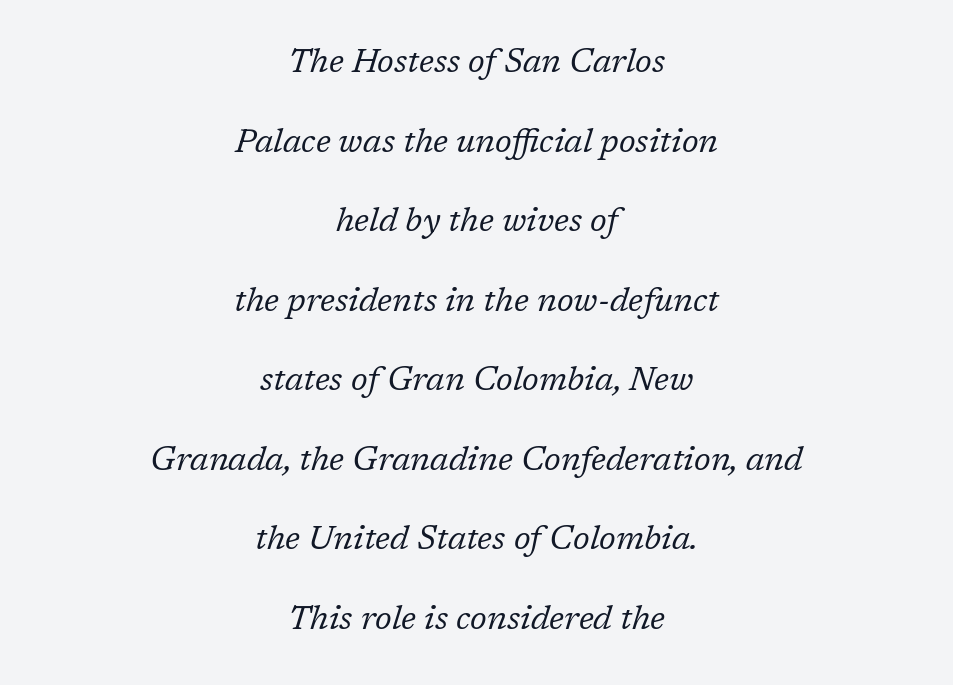
{"serif": "yes", "italic": "yes", "lean": "right", "slant_degrees": 17, "bold": "no", "weight": "regular", "width": "normal", "stroke_contrast": "low", "x_height": "medium", "monospaced": "no", "underline": "no", "align": "center", "line_spacing": "loose", "line_spacing_ratio": 2.41, "letter_spacing": "normal", "letter_spacing_em": 0.0, "glyph_px": 33}
